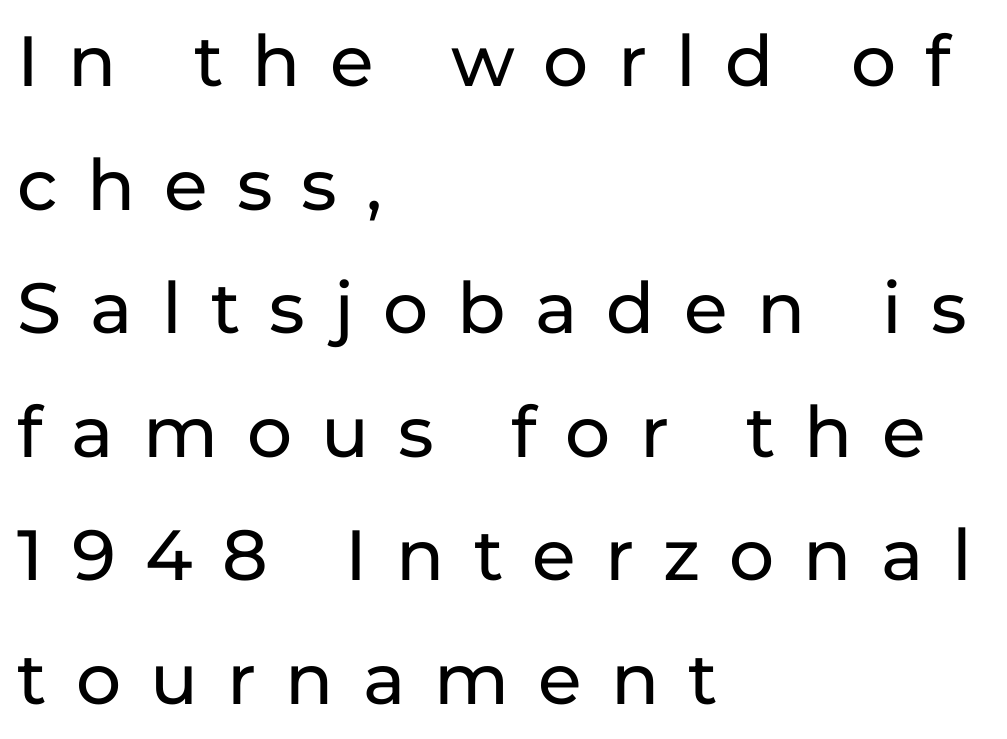
Q: Is the text italic (slanted)? A: No, it is upright.
Q: Is the typeface a serif or a sans-serif typeface? A: Sans-serif.
Q: Is the text underlined? A: No.
Q: How is the paragraph aligned? A: Left-aligned.
Q: Is the spacing between letters normal or unusually wide? A: Unusually wide.
Q: Width (condensed, normal, or wide)? A: Normal.
Q: Stroke contrast? A: Low.
Q: x-height? A: Medium.
Q: Monospaced? A: No.
